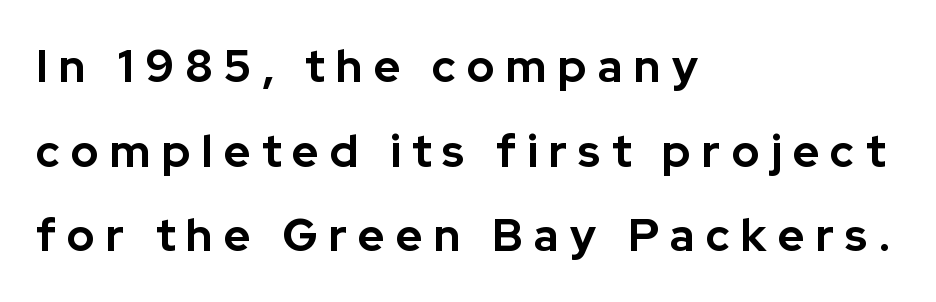
{"serif": "no", "italic": "no", "bold": "yes", "weight": "bold", "width": "normal", "stroke_contrast": "low", "x_height": "medium", "monospaced": "no", "underline": "no", "align": "left", "line_spacing_ratio": 1.88, "letter_spacing": "wide", "letter_spacing_em": 0.25, "glyph_px": 45}
